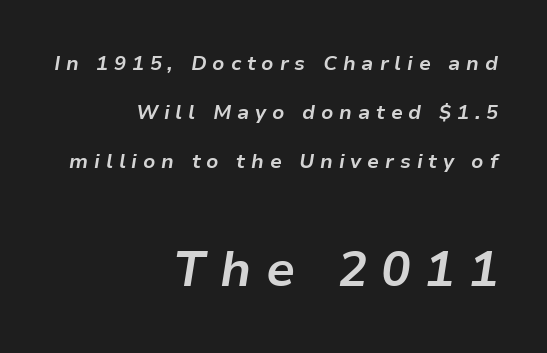
Every letter is thick-stroked: bold, no question. Which chunk is bigger? The second one — the bottom block dwarfs the top. The leading is generous, giving the passage an open texture. The words here are not underlined. Loose tracking; the words dissolve into strings of separated letters. This sample is right-justified, so line beginnings fall wherever the words allow.
